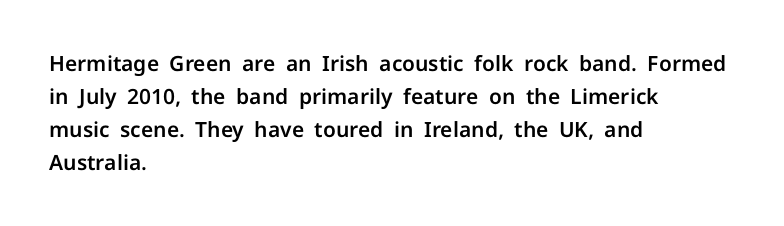
Do the letters lean? They stand straight. You could call the tracking neutral — neither tight nor loose. The passage shown is not underscored anywhere. The ragged edge is on the right, which tells us the setting is flush left. Students, observe: this is what conventionally led text looks like.
